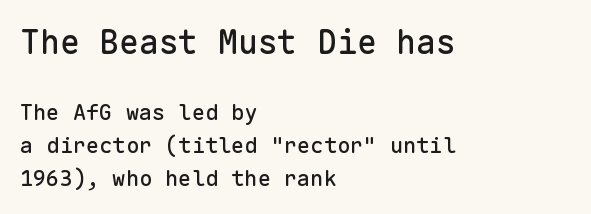
{"serif": "no", "italic": "no", "width": "normal", "stroke_contrast": "low", "x_height": "medium", "monospaced": "yes", "underline": "no", "align": "left", "line_spacing": "normal", "line_spacing_ratio": 1.52, "letter_spacing": "normal", "letter_spacing_em": 0.0, "larger_block": "first", "size_ratio": 1.5, "glyph_px": 33}
